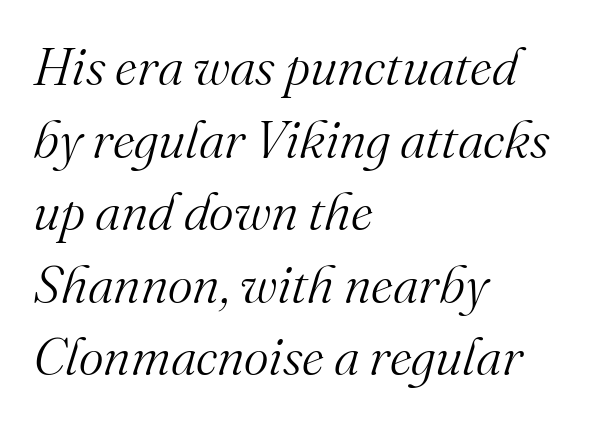
{"serif": "yes", "italic": "yes", "lean": "right", "slant_degrees": 16, "bold": "no", "weight": "light", "width": "normal", "stroke_contrast": "medium", "x_height": "small", "monospaced": "no", "underline": "no", "align": "left", "line_spacing": "normal", "line_spacing_ratio": 1.37, "letter_spacing": "normal", "letter_spacing_em": 0.0, "glyph_px": 53}
